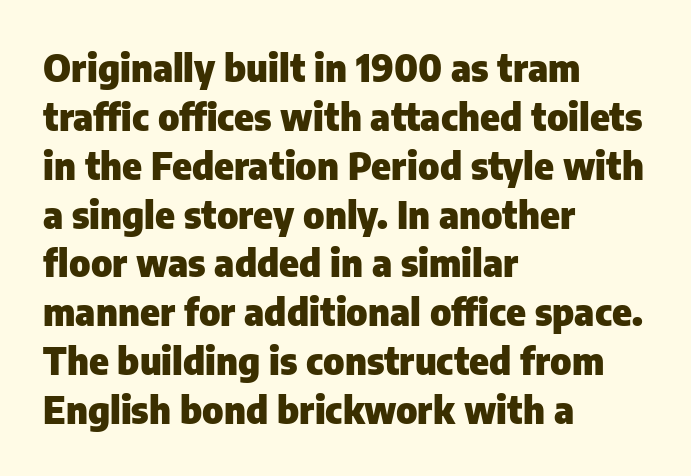
Q: Is the text bold? A: Yes.
Q: Is the text italic (slanted)? A: No, it is upright.
Q: Is the typeface a serif or a sans-serif typeface? A: Sans-serif.
Q: Is the text underlined? A: No.
Q: How is the paragraph aligned? A: Left-aligned.
Q: Is the spacing between letters normal or unusually wide? A: Normal.
Q: Is the spacing between lines tight, normal or loose? A: Normal.
Q: Width (condensed, normal, or wide)? A: Normal.
Q: Stroke contrast? A: Low.
Q: x-height? A: Medium.
Q: Monospaced? A: No.
